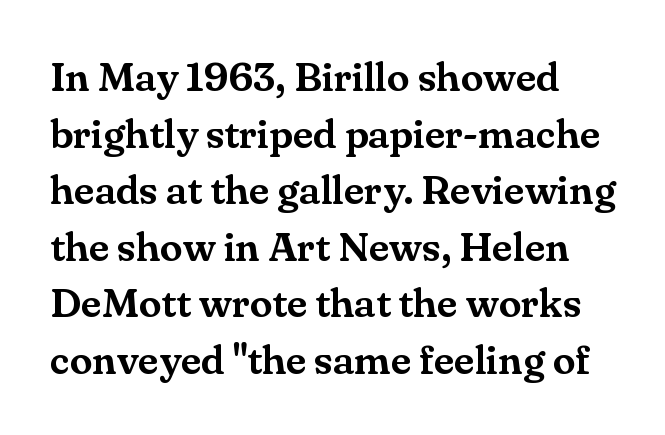
Q: Is the text italic (slanted)? A: No, it is upright.
Q: Is the typeface a serif or a sans-serif typeface? A: Serif.
Q: Is the text underlined? A: No.
Q: Is the spacing between letters normal or unusually wide? A: Normal.
Q: Is the spacing between lines tight, normal or loose? A: Normal.
Q: Width (condensed, normal, or wide)? A: Normal.
Q: Stroke contrast? A: Medium.
Q: x-height? A: Small.
Q: Monospaced? A: No.
